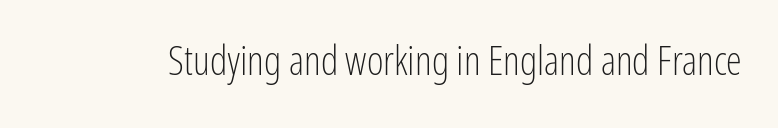
Q: Is the text bold? A: No.
Q: Is the text italic (slanted)? A: No, it is upright.
Q: Is the typeface a serif or a sans-serif typeface? A: Sans-serif.
Q: Is the text underlined? A: No.
Q: Is the spacing between letters normal or unusually wide? A: Normal.
Q: Width (condensed, normal, or wide)? A: Condensed.
Q: Stroke contrast? A: Low.
Q: x-height? A: Medium.
Q: Monospaced? A: No.
